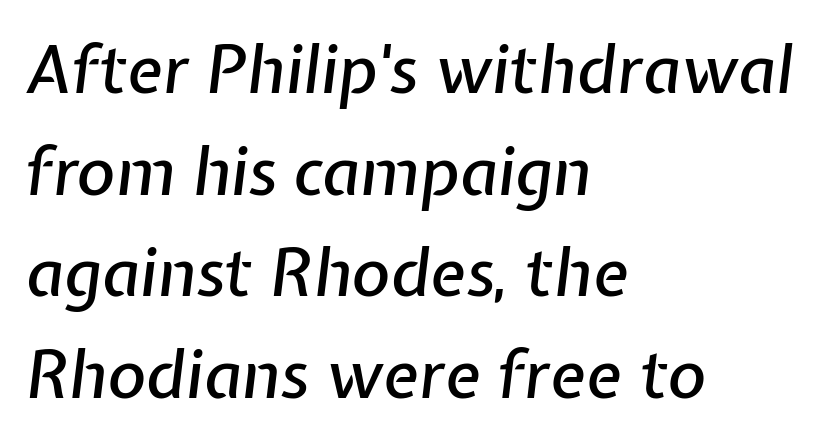
Here the designer chose a conventional face with non-uniform glyph widths. Line spacing here is normal. Characters are canted at an angle relative to the baseline's perpendicular. What stands out about the letter spacing? Nothing — it is the standard amount. Horizontal alignment here is leftward, the default for most running prose.
